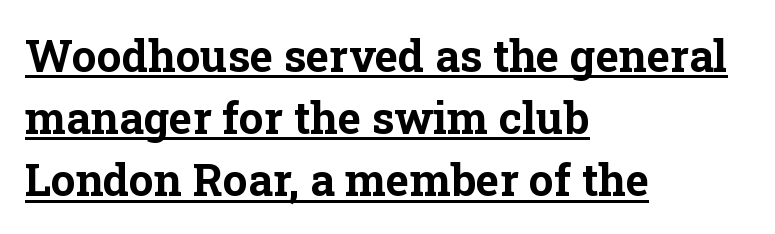
{"serif": "yes", "italic": "no", "bold": "yes", "weight": "bold", "width": "normal", "stroke_contrast": "low", "x_height": "medium", "monospaced": "no", "underline": "yes", "align": "left", "line_spacing": "normal", "line_spacing_ratio": 1.41, "letter_spacing": "normal", "letter_spacing_em": 0.0, "glyph_px": 44}
